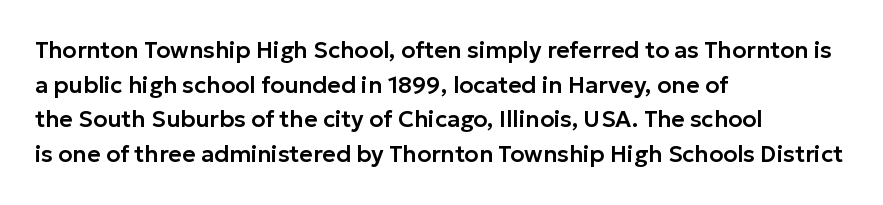
The image shows 23 px text type, upright; set left-aligned, normal line spacing (1.51x), normal letter spacing, not underlined.
